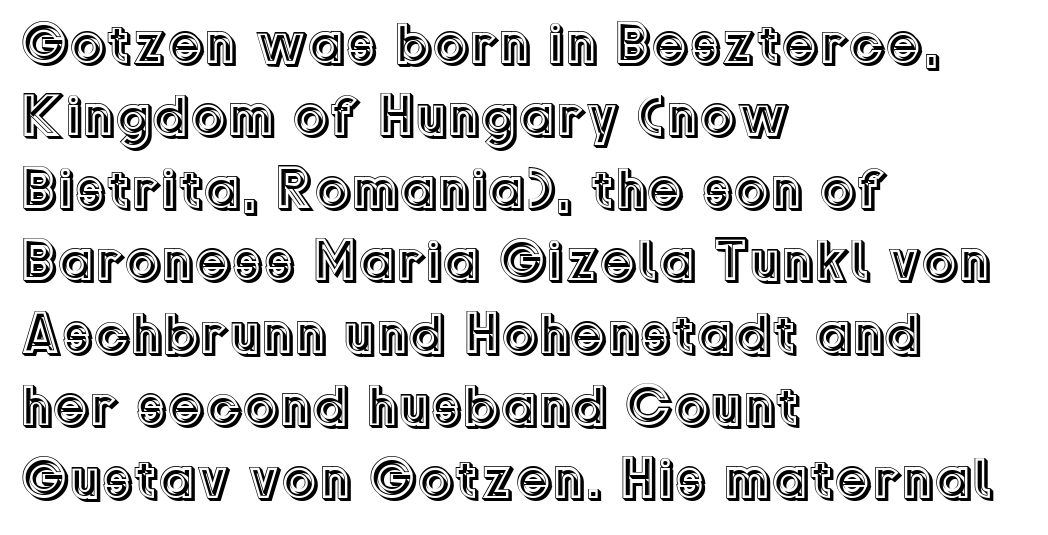
The image shows 58 px text type, upright; set left-aligned, normal line spacing (1.25x), normal letter spacing, not underlined; a medium x-height.
